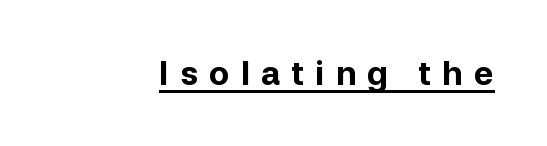
{"serif": "no", "italic": "no", "bold": "yes", "weight": "bold", "width": "normal", "stroke_contrast": "low", "x_height": "medium", "monospaced": "no", "underline": "yes", "letter_spacing": "wide", "letter_spacing_em": 0.34, "glyph_px": 33}
